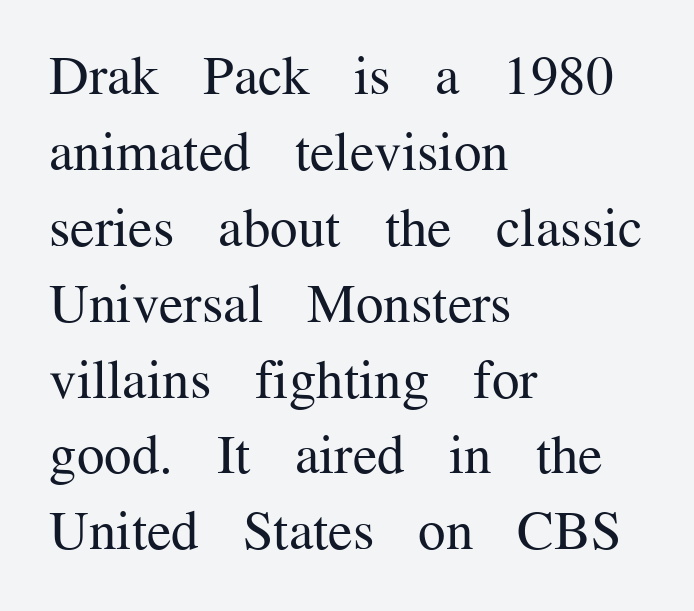
The image shows 55 px regular-weight serif type, upright; set left-aligned, normal line spacing (1.38x), normal letter spacing, not underlined; medium stroke contrast and a medium x-height.
